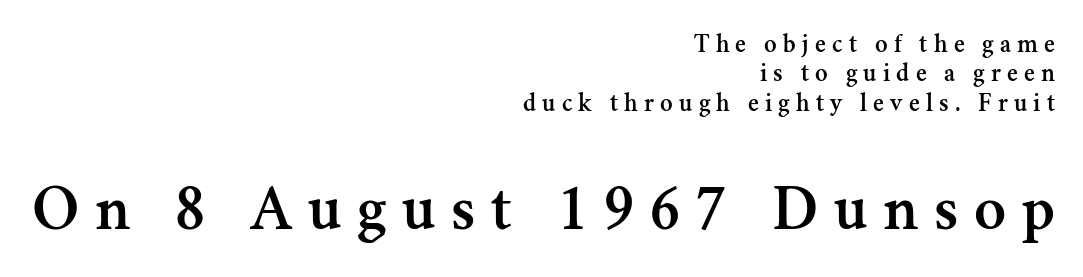
{"serif": "yes", "italic": "no", "width": "normal", "stroke_contrast": "medium", "x_height": "small", "monospaced": "no", "underline": "no", "align": "right", "line_spacing": "tight", "line_spacing_ratio": 1.13, "letter_spacing": "wide", "letter_spacing_em": 0.24, "larger_block": "second", "size_ratio": 2.54, "glyph_px": 66}
